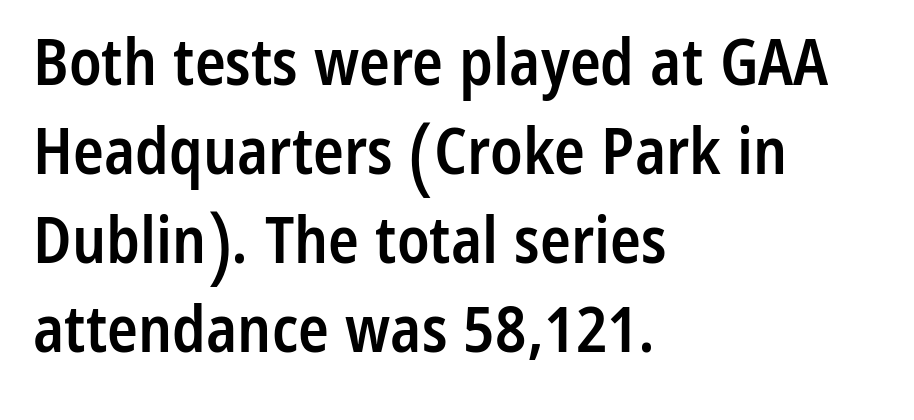
The image shows 64 px semibold, condensed sans-serif type, upright; set left-aligned, normal line spacing (1.39x), normal letter spacing, not underlined; low stroke contrast and a medium x-height.
